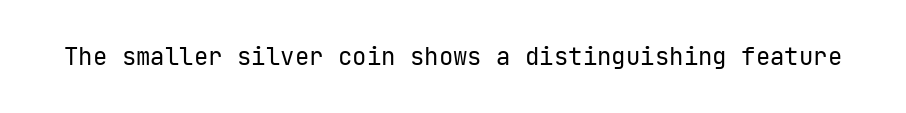
Q: Is the text bold? A: No.
Q: Is the text italic (slanted)? A: No, it is upright.
Q: Is the text underlined? A: No.
Q: Is the spacing between letters normal or unusually wide? A: Normal.
